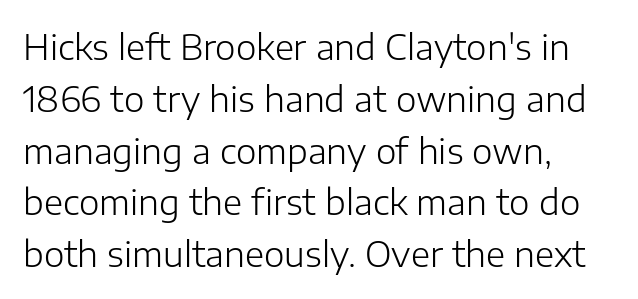
Q: Is the text bold? A: No.
Q: Is the text italic (slanted)? A: No, it is upright.
Q: Is the typeface a serif or a sans-serif typeface? A: Sans-serif.
Q: Is the text underlined? A: No.
Q: How is the paragraph aligned? A: Left-aligned.
Q: Is the spacing between letters normal or unusually wide? A: Normal.
Q: Is the spacing between lines tight, normal or loose? A: Normal.
Q: Width (condensed, normal, or wide)? A: Normal.
Q: Stroke contrast? A: Low.
Q: x-height? A: Medium.
Q: Monospaced? A: No.
